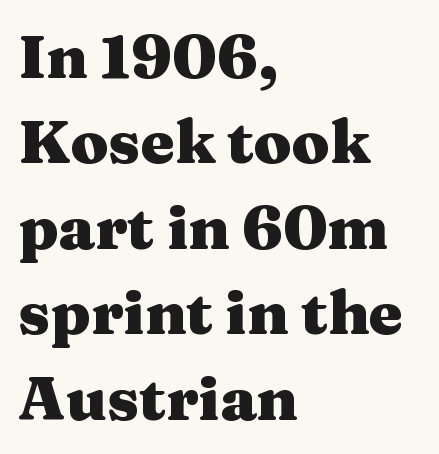
{"serif": "yes", "italic": "no", "bold": "yes", "weight": "heavy", "width": "wide", "stroke_contrast": "medium", "x_height": "medium", "monospaced": "no", "underline": "no", "align": "left", "line_spacing": "normal", "line_spacing_ratio": 1.4, "letter_spacing": "normal", "letter_spacing_em": 0.0, "glyph_px": 61}
